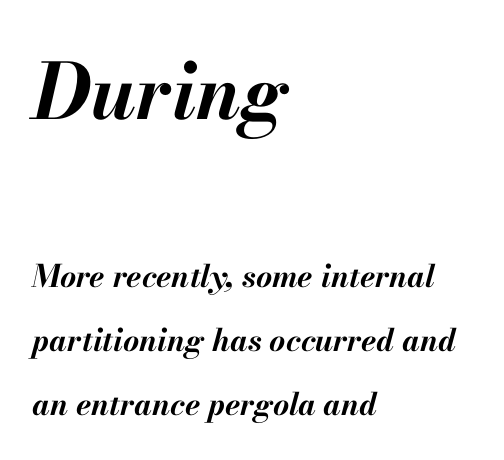
This is oblique type, the kind used for emphasis or titles. Here the glyphs are tracked normally, forming tight word shapes. Lines of text with bare space underneath. The passage shown is typed in a proportional face where columns would drift. How heavy is the stroke? Heavy — this is a bold.
